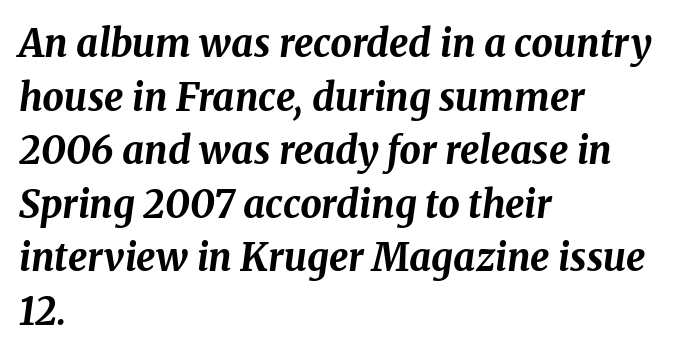
The image shows 38 px bold type, italic (leaning right); set left-aligned, normal line spacing (1.41x), normal letter spacing, not underlined; medium stroke contrast and a medium x-height.
